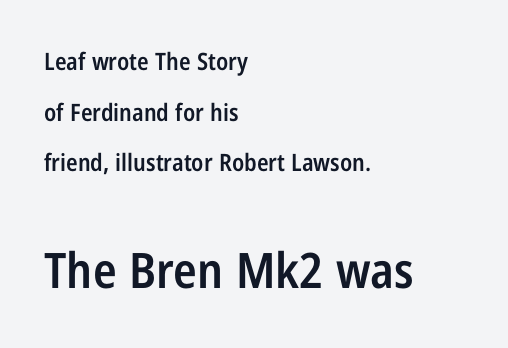
{"serif": "no", "italic": "no", "bold": "semi", "weight": "semibold", "width": "condensed", "stroke_contrast": "low", "x_height": "medium", "monospaced": "no", "underline": "no", "align": "left", "line_spacing": "loose", "line_spacing_ratio": 2.11, "letter_spacing": "normal", "letter_spacing_em": 0.0, "larger_block": "second", "size_ratio": 2.04, "glyph_px": 49}
